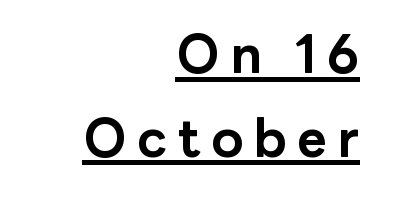
Underlining? Definitely there. Whoever set this chose a conventional vertical rhythm. The tracking reads as deliberately expanded to a designer's eye. Is this a sans? Yes — the strokes have no serifs.
